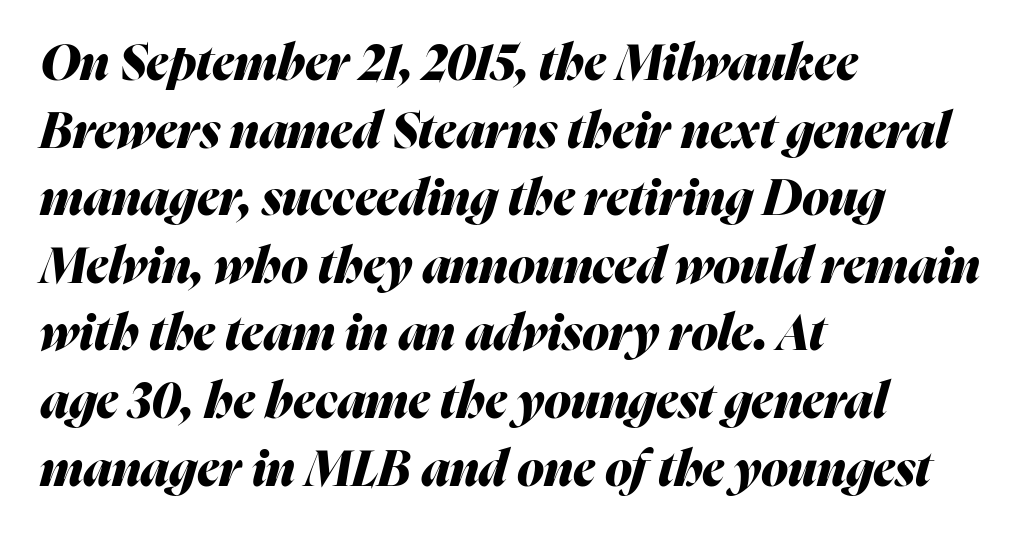
The letters are bold, with thick, heavy strokes. The designer left line spacing at the default. The rendering keeps characters at their native spacing. Descenders hang freely into open space. Notice how the stems are inclined rather than vertical — that's the hallmark of italics.
